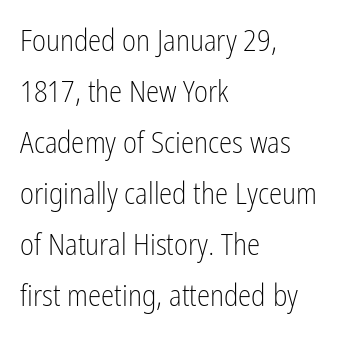
Q: Is the text bold? A: No.
Q: Is the text italic (slanted)? A: No, it is upright.
Q: Is the typeface a serif or a sans-serif typeface? A: Sans-serif.
Q: Is the text underlined? A: No.
Q: How is the paragraph aligned? A: Left-aligned.
Q: Is the spacing between letters normal or unusually wide? A: Normal.
Q: Is the spacing between lines tight, normal or loose? A: Normal.
Q: Width (condensed, normal, or wide)? A: Condensed.
Q: Stroke contrast? A: Low.
Q: x-height? A: Medium.
Q: Monospaced? A: No.
